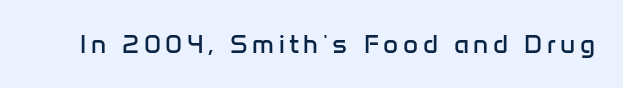
Q: Is the text bold? A: No.
Q: Is the text italic (slanted)? A: No, it is upright.
Q: Is the text underlined? A: No.
